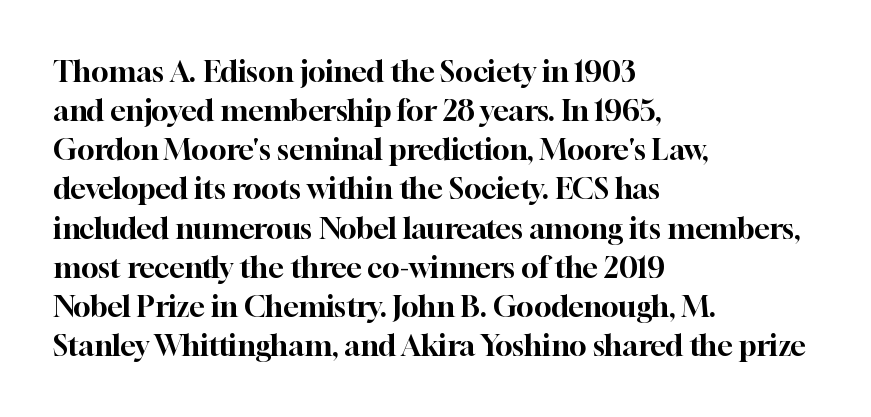
{"serif": "yes", "italic": "no", "width": "normal", "stroke_contrast": "high", "x_height": "medium", "monospaced": "no", "underline": "no", "align": "left", "line_spacing": "normal", "line_spacing_ratio": 1.35, "letter_spacing": "normal", "letter_spacing_em": 0.0, "glyph_px": 29}
